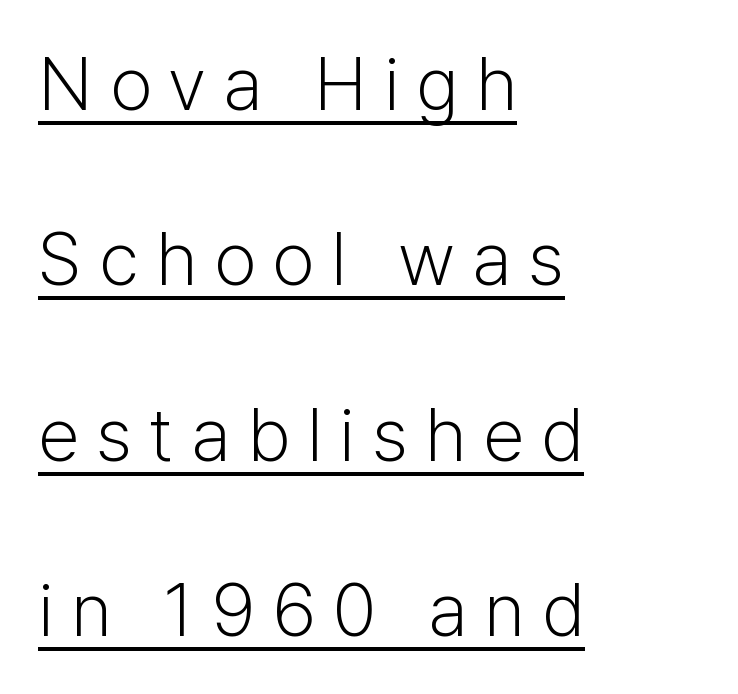
Q: Is the text bold? A: No.
Q: Is the text italic (slanted)? A: No, it is upright.
Q: Is the typeface a serif or a sans-serif typeface? A: Sans-serif.
Q: Is the text underlined? A: Yes.
Q: How is the paragraph aligned? A: Left-aligned.
Q: Is the spacing between letters normal or unusually wide? A: Unusually wide.
Q: Is the spacing between lines tight, normal or loose? A: Loose.
Q: Width (condensed, normal, or wide)? A: Normal.
Q: Stroke contrast? A: Low.
Q: x-height? A: Medium.
Q: Monospaced? A: No.
